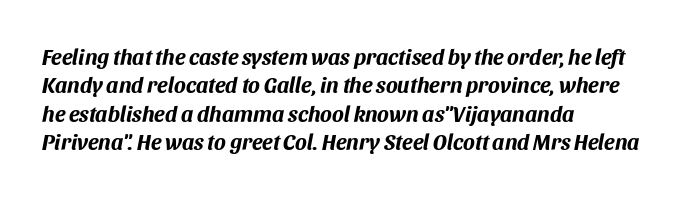
{"italic": "yes", "lean": "right", "slant_degrees": 11, "bold": "yes", "underline": "no", "align": "left", "line_spacing": "normal", "line_spacing_ratio": 1.29, "letter_spacing": "normal", "letter_spacing_em": 0.0, "glyph_px": 22}
